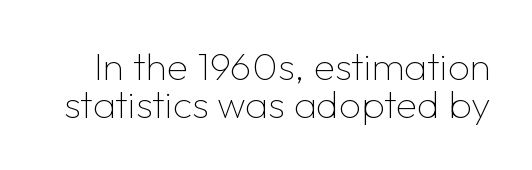
{"serif": "no", "italic": "no", "bold": "no", "weight": "thin", "width": "normal", "stroke_contrast": "low", "x_height": "medium", "monospaced": "no", "underline": "no", "line_spacing": "tight", "line_spacing_ratio": 0.97, "letter_spacing": "normal", "letter_spacing_em": 0.0, "glyph_px": 39}
